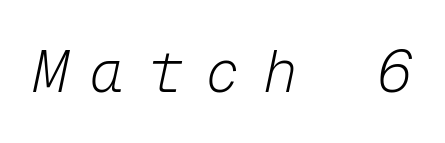
{"italic": "yes", "lean": "right", "slant_degrees": 12, "bold": "no", "weight": "light", "width": "normal", "stroke_contrast": "low", "x_height": "medium", "monospaced": "yes", "underline": "no", "letter_spacing": "wide", "letter_spacing_em": 0.39, "glyph_px": 58}
